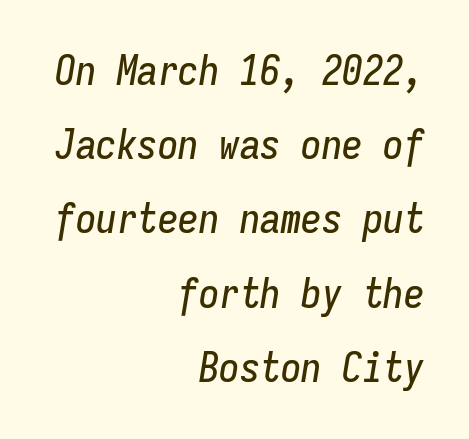
{"italic": "yes", "lean": "right", "slant_degrees": 9, "width": "condensed", "stroke_contrast": "low", "x_height": "medium", "monospaced": "yes", "underline": "no", "align": "right", "line_spacing_ratio": 1.81, "letter_spacing": "normal", "letter_spacing_em": 0.0, "glyph_px": 41}
